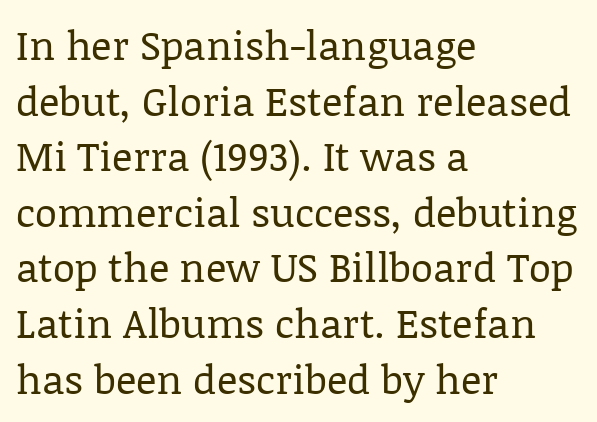
The image shows 40 px regular-weight serif type, upright; set left-aligned, normal line spacing (1.39x), normal letter spacing, not underlined; low stroke contrast and a large x-height.
